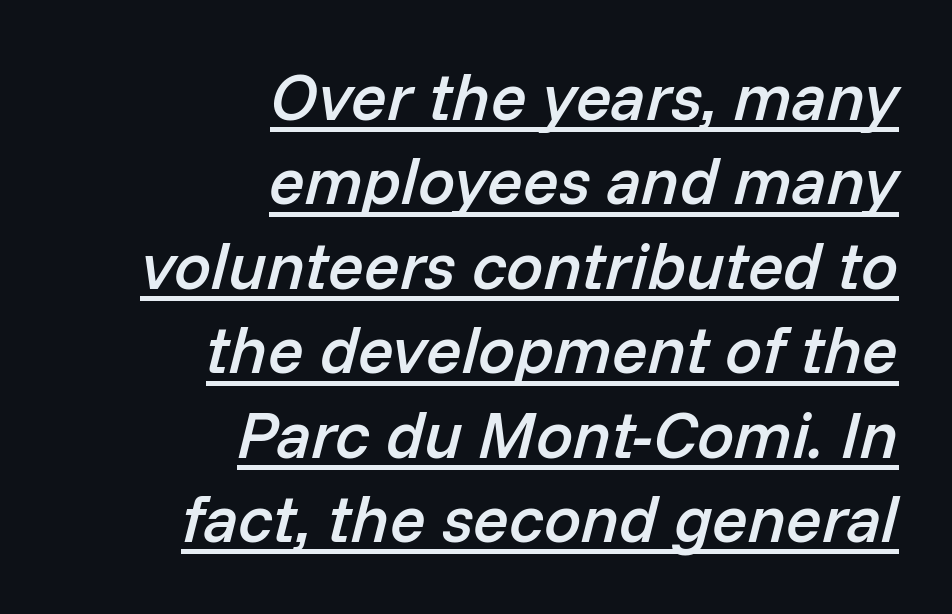
The image shows 66 px semibold type, italic (leaning right); set right-aligned, normal line spacing (1.28x), normal letter spacing, underlined; low stroke contrast and a medium x-height.
